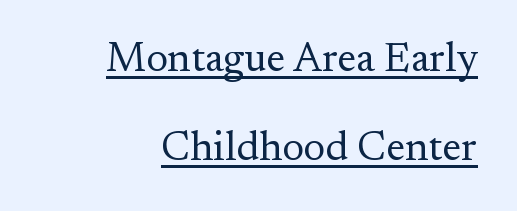
The image shows 41 px regular-weight serif type, upright; set right-aligned, loose line spacing (2.17x), normal letter spacing, underlined; medium stroke contrast and a small x-height.
